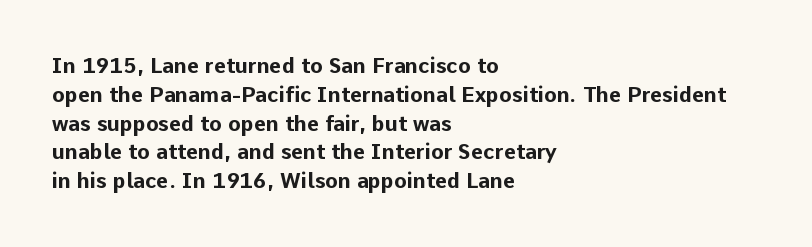
{"italic": "no", "bold": "yes", "underline": "no", "align": "left", "line_spacing": "normal", "line_spacing_ratio": 1.37, "letter_spacing": "normal", "letter_spacing_em": 0.0, "glyph_px": 21}
